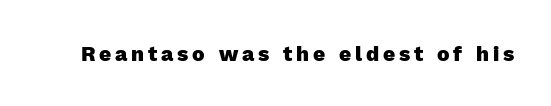
The image shows 21 px bold type, upright; set not underlined.
